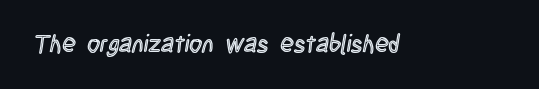
The image shows 25 px text type; set normal letter spacing, not underlined.
